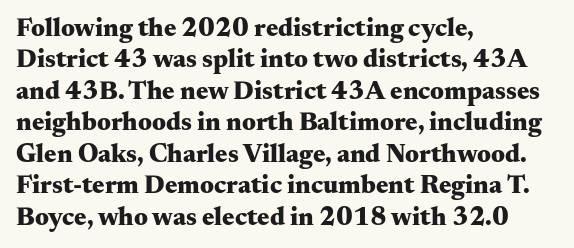
The image shows 26 px bold type, upright; set left-aligned, line spacing 1.21x, normal letter spacing, not underlined.
